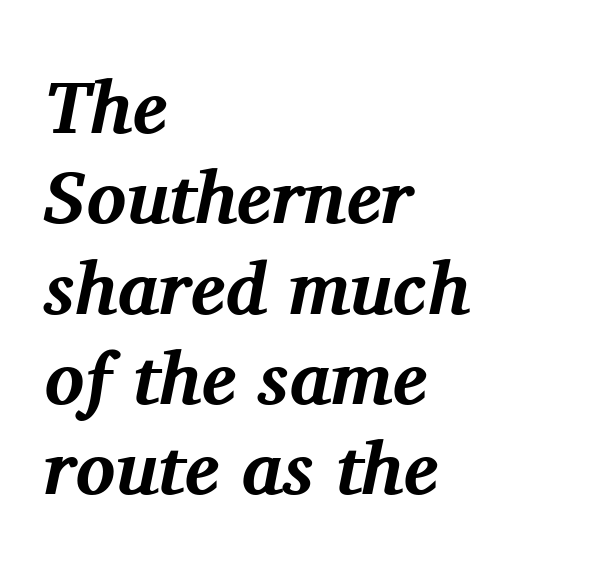
The letters are slanted; this is an italic face. The foot of each line stays bare and open. Does the type have serifs? Yes, each stem ends in a small foot. Glyph-to-glyph distance matches everyday printed text. Strong, thick strokes mark this as bold type. The passage shown is typed in a proportional face where columns would drift.
